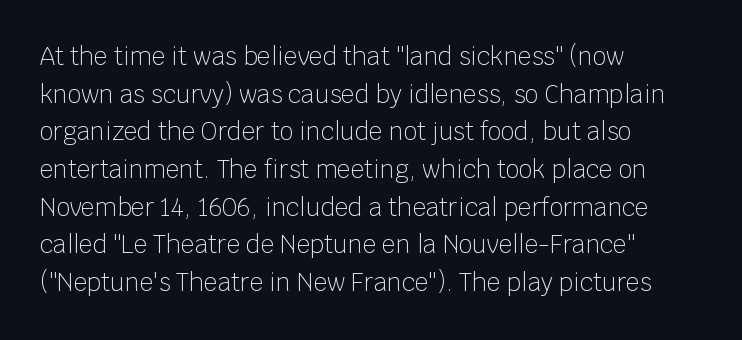
The image shows 24 px text type, upright; set left-aligned, normal line spacing (1.57x), normal letter spacing, not underlined.
